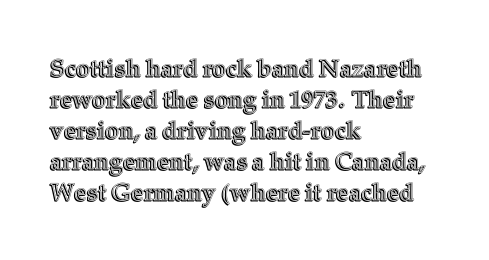
The image shows 24 px text type, upright; set left-aligned, normal line spacing (1.29x), normal letter spacing, not underlined.
